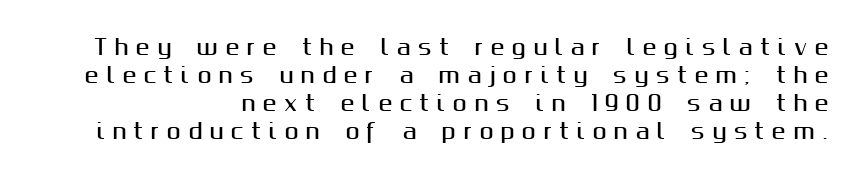
{"italic": "no", "underline": "no", "align": "right", "line_spacing": "normal", "line_spacing_ratio": 1.33, "letter_spacing": "wide", "letter_spacing_em": 0.35, "glyph_px": 21}
